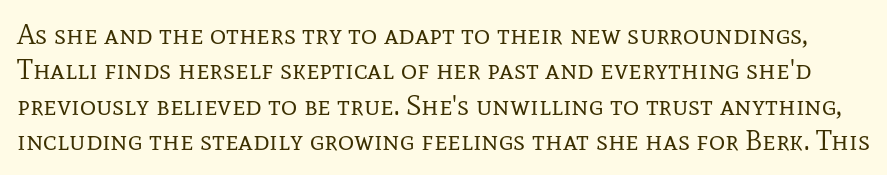
{"serif": "yes", "italic": "no", "bold": "no", "weight": "regular", "width": "normal", "stroke_contrast": "low", "x_height": "medium", "monospaced": "no", "underline": "no", "line_spacing": "normal", "line_spacing_ratio": 1.26, "letter_spacing": "normal", "letter_spacing_em": 0.0, "glyph_px": 28}
